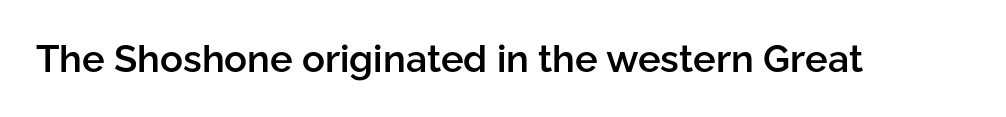
The image shows 38 px semibold sans-serif type, upright; set normal letter spacing, not underlined; low stroke contrast and a medium x-height.
